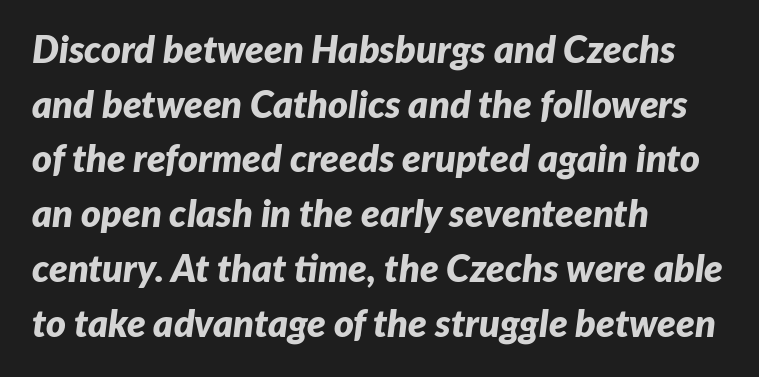
The image shows 38 px bold type, italic (leaning right); set left-aligned, normal line spacing (1.44x), normal letter spacing, not underlined; low stroke contrast and a medium x-height.
